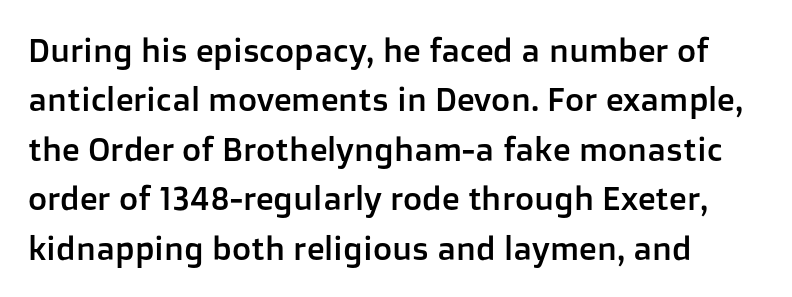
{"serif": "no", "italic": "no", "width": "normal", "stroke_contrast": "low", "x_height": "medium", "monospaced": "no", "underline": "no", "line_spacing": "normal", "line_spacing_ratio": 1.5, "letter_spacing": "normal", "letter_spacing_em": 0.0, "glyph_px": 33}
